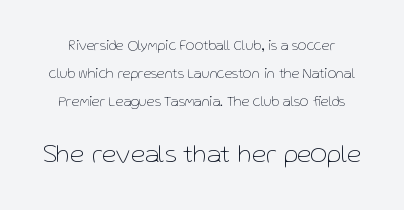
{"italic": "no", "bold": "no", "underline": "no", "line_spacing": "loose", "line_spacing_ratio": 2.01, "letter_spacing": "normal", "letter_spacing_em": 0.0, "larger_block": "second", "size_ratio": 1.86, "glyph_px": 26}
